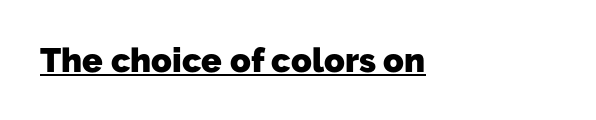
{"serif": "no", "bold": "yes", "weight": "heavy", "width": "normal", "stroke_contrast": "low", "x_height": "medium", "monospaced": "no", "underline": "yes", "align": "left", "letter_spacing": "normal", "letter_spacing_em": 0.0, "glyph_px": 34}
